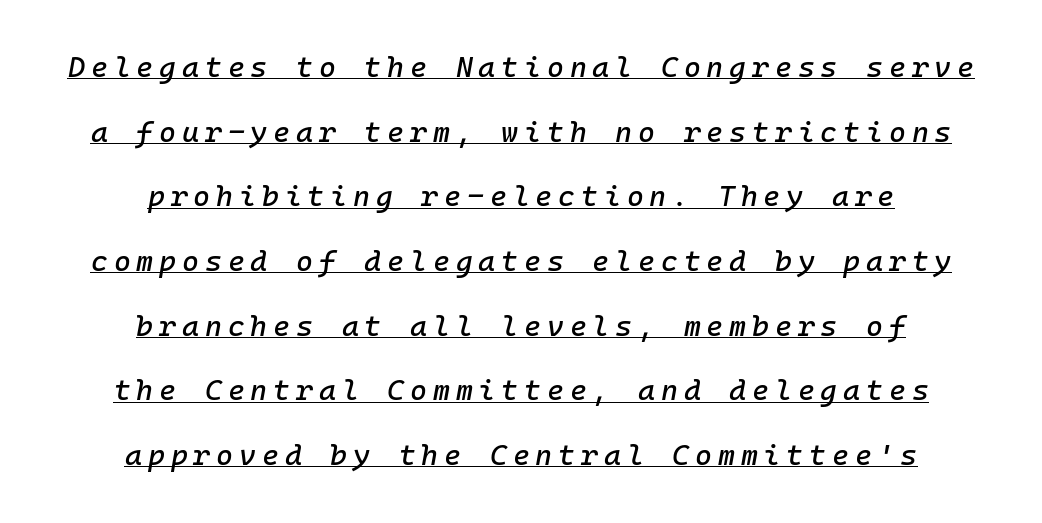
Is the letter spacing exaggerated? Yes — the characters are pushed far apart. Visually the block forms a symmetrical silhouette, jagged on both flanks. Every character here occupies the same horizontal width, giving the sample a typewriter-like rhythm. This sample uses an oblique cut, with every glyph tilted off the vertical. Rows of type keep a wide berth in the vertical direction.
